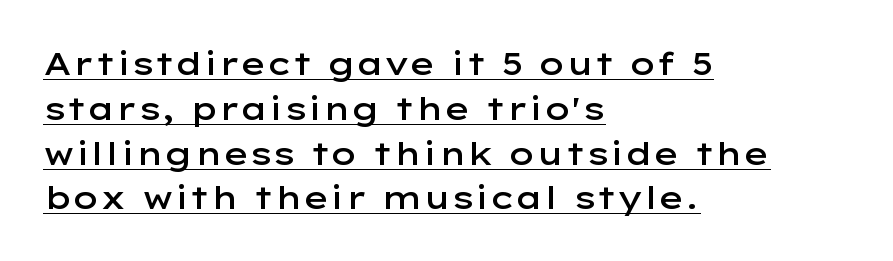
Quick note: not italic, upright. A semibold gives these letters moderate extra thickness, short of bold. The rendering keeps characters at their native spacing. A baseline rule has been typeset under these characters.
